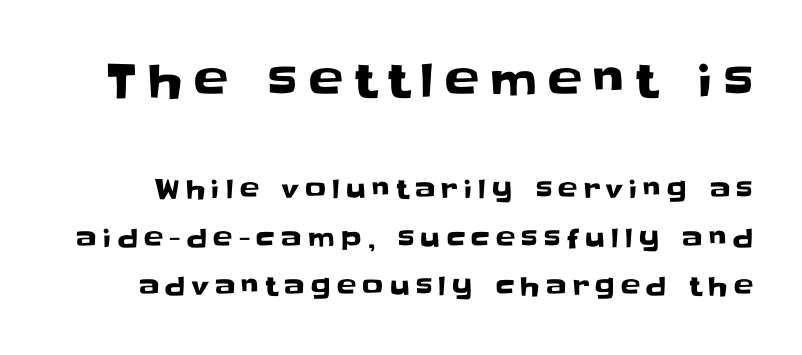
The image shows 46 px sans-serif type, upright; set line spacing 1.86x, unusually wide letter spacing (+0.24 em), not underlined; the first (top) block is 1.77x larger; low stroke contrast and a large x-height.
